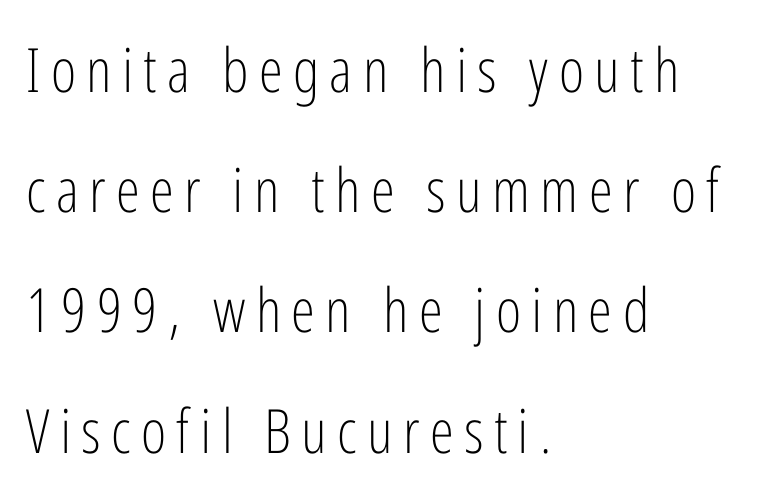
Looks like regular typesetting: each glyph gets only the width it needs. Stroke mass is kept to a normal reading level or below. A sans-serif font was chosen for this passage. The lines are quadded left. The leading is generous, giving the passage an open texture.
